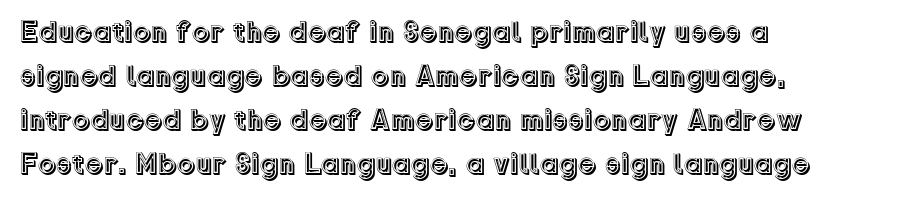
The image shows 29 px text type, upright; set left-aligned, normal line spacing (1.52x), normal letter spacing, not underlined; a medium x-height.
